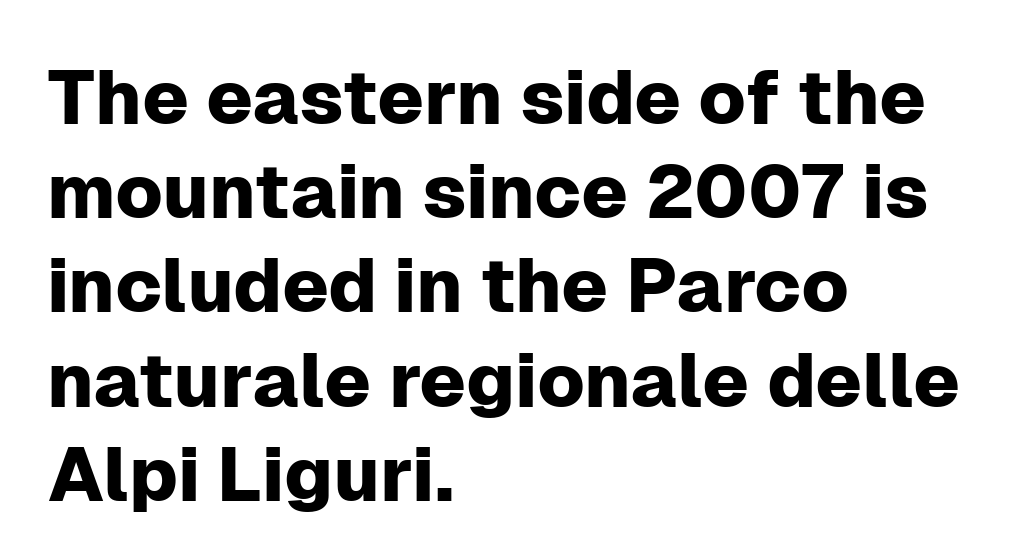
The image shows 76 px sans-serif type, upright; set left-aligned, line spacing 1.24x, normal letter spacing, not underlined; low stroke contrast and a medium x-height.
